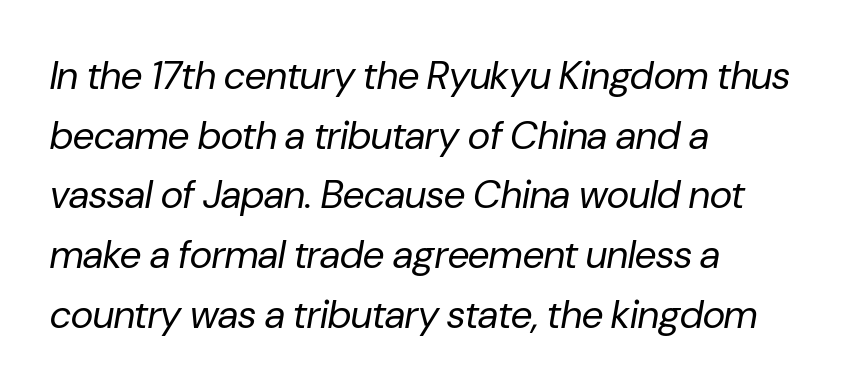
{"italic": "yes", "lean": "right", "slant_degrees": 10, "bold": "no", "weight": "regular", "width": "normal", "stroke_contrast": "low", "x_height": "medium", "monospaced": "no", "underline": "no", "align": "left", "line_spacing": "normal", "line_spacing_ratio": 1.53, "letter_spacing": "normal", "letter_spacing_em": 0.0, "glyph_px": 39}
